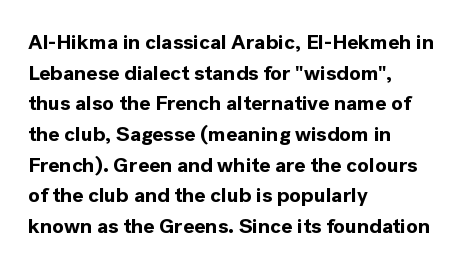
{"italic": "no", "bold": "yes", "underline": "no", "align": "left", "line_spacing": "normal", "line_spacing_ratio": 1.46, "letter_spacing": "normal", "letter_spacing_em": 0.0, "glyph_px": 21}
